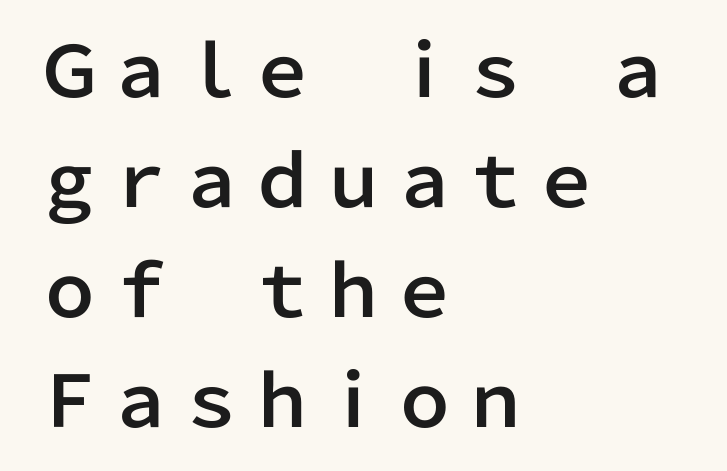
The image shows 71 px sans-serif type, upright; set left-aligned, normal line spacing (1.55x), normal letter spacing, not underlined; low stroke contrast and a medium x-height.
